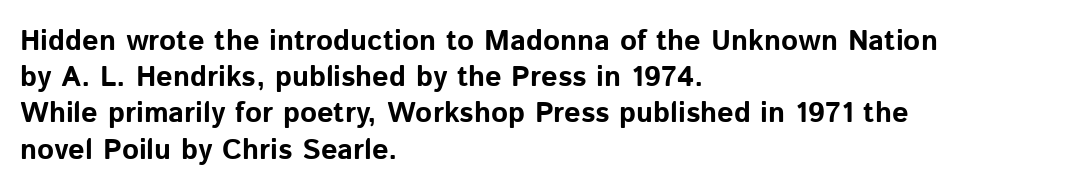
Q: Is the text bold? A: Yes.
Q: Is the text italic (slanted)? A: No, it is upright.
Q: Is the typeface a serif or a sans-serif typeface? A: Sans-serif.
Q: Is the text underlined? A: No.
Q: How is the paragraph aligned? A: Left-aligned.
Q: Is the spacing between letters normal or unusually wide? A: Normal.
Q: Is the spacing between lines tight, normal or loose? A: Normal.
Q: Width (condensed, normal, or wide)? A: Normal.
Q: Stroke contrast? A: Low.
Q: x-height? A: Medium.
Q: Monospaced? A: No.
